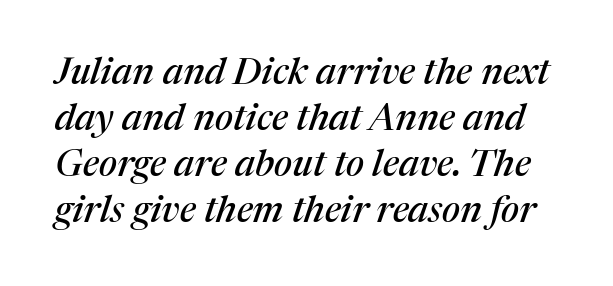
The image shows 37 px serif type, italic (leaning right); set line spacing 1.24x, normal letter spacing, not underlined; medium stroke contrast and a medium x-height.
